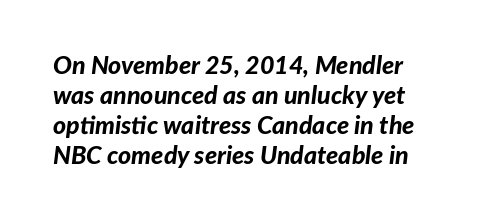
The image shows 25 px bold type, italic (leaning right); set line spacing 1.2x, normal letter spacing, not underlined.
